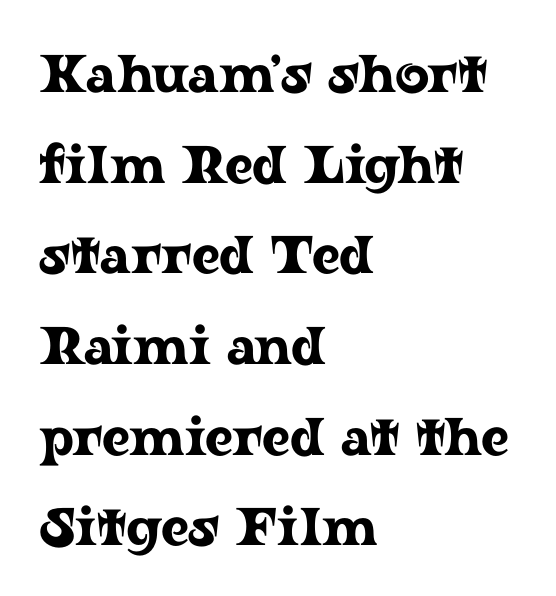
Unlike italic type, these characters show no tilt at all. The letterforms sit shoulder to shoulder at normal distance. Nobody drew a line under any word here. The letters advance in unequal steps, a hallmark of proportional type. These lines are composed in type with serifs. Line beginnings align vertically; line endings do not.
